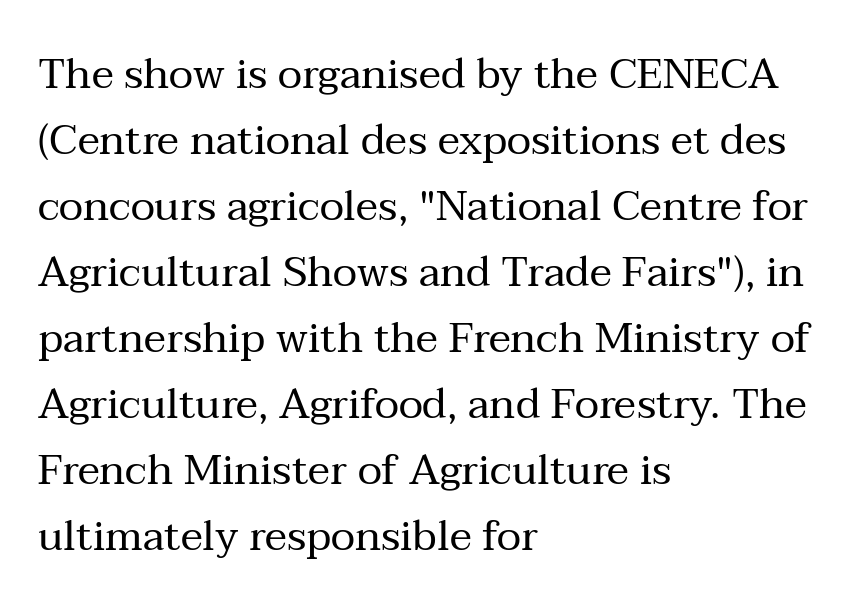
The image shows 42 px regular-weight serif type, upright; set left-aligned, normal line spacing (1.57x), normal letter spacing, not underlined; medium stroke contrast and a medium x-height.
